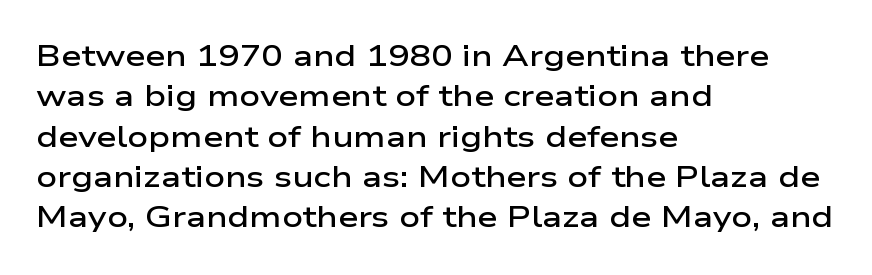
The image shows 29 px semibold, wide sans-serif type, upright; set left-aligned, normal line spacing (1.39x), normal letter spacing, not underlined; low stroke contrast and a medium x-height.
